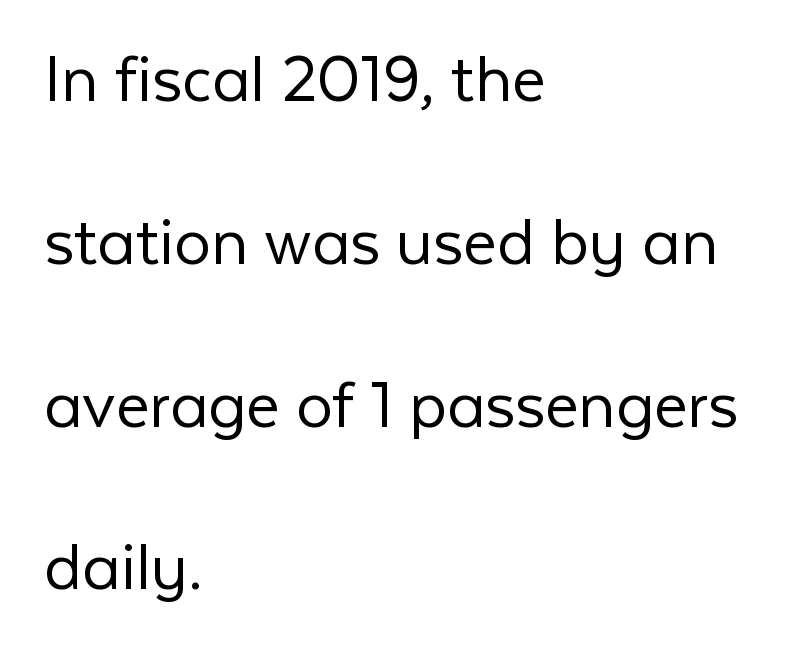
{"serif": "no", "italic": "no", "bold": "no", "weight": "light", "width": "normal", "stroke_contrast": "low", "x_height": "medium", "monospaced": "no", "underline": "no", "align": "left", "line_spacing": "loose", "line_spacing_ratio": 2.23, "letter_spacing": "normal", "letter_spacing_em": 0.0, "glyph_px": 73}
